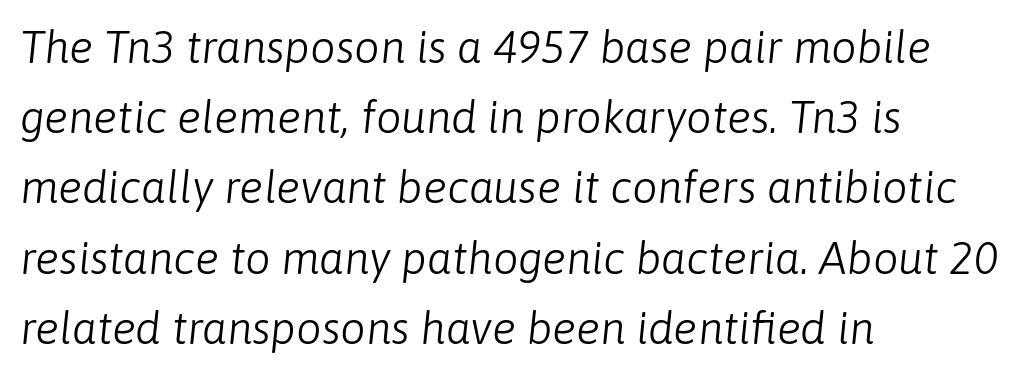
Q: Is the text bold? A: No.
Q: Is the text italic (slanted)? A: Yes, it leans right by about 6 degrees.
Q: Is the text underlined? A: No.
Q: How is the paragraph aligned? A: Left-aligned.
Q: Is the spacing between letters normal or unusually wide? A: Normal.
Q: Is the spacing between lines tight, normal or loose? A: Normal.
Q: Width (condensed, normal, or wide)? A: Normal.
Q: Stroke contrast? A: Low.
Q: x-height? A: Medium.
Q: Monospaced? A: No.
